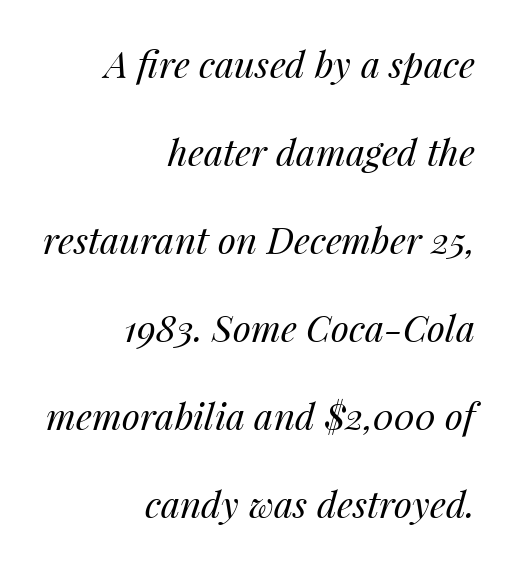
Q: Is the text bold? A: No.
Q: Is the text italic (slanted)? A: Yes, it leans right by about 14 degrees.
Q: Is the text underlined? A: No.
Q: How is the paragraph aligned? A: Right-aligned.
Q: Is the spacing between letters normal or unusually wide? A: Normal.
Q: Is the spacing between lines tight, normal or loose? A: Loose.
Q: Width (condensed, normal, or wide)? A: Normal.
Q: Stroke contrast? A: Medium.
Q: x-height? A: Medium.
Q: Monospaced? A: No.
